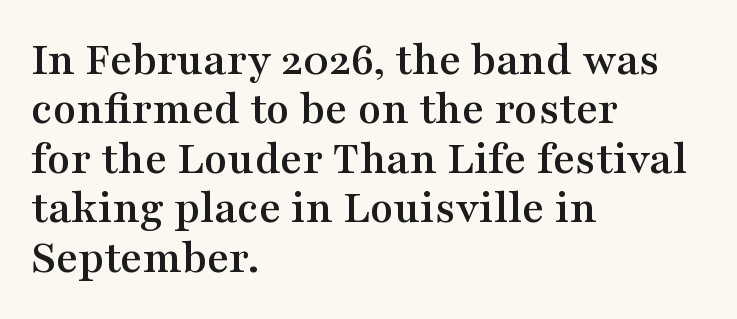
Compared with typical body copy, the letter spacing here is the same. Leading is clearly below the norm, producing a dense column. Is this a fixed-width face? No — the glyphs have proportional, varying widths. Rendered with straight, roman letterforms.
